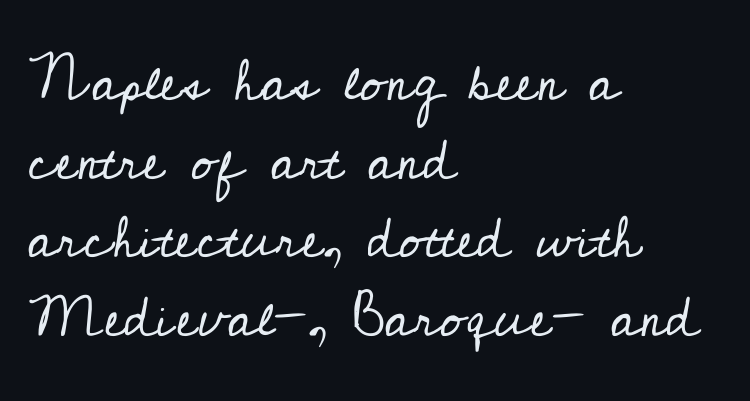
Q: Is the text bold? A: No.
Q: Is the text italic (slanted)? A: Yes.
Q: Is the typeface a serif or a sans-serif typeface? A: Serif.
Q: Is the text underlined? A: No.
Q: How is the paragraph aligned? A: Left-aligned.
Q: Is the spacing between letters normal or unusually wide? A: Normal.
Q: Is the spacing between lines tight, normal or loose? A: Normal.
Q: Width (condensed, normal, or wide)? A: Normal.
Q: Stroke contrast? A: Low.
Q: x-height? A: Small.
Q: Monospaced? A: No.
